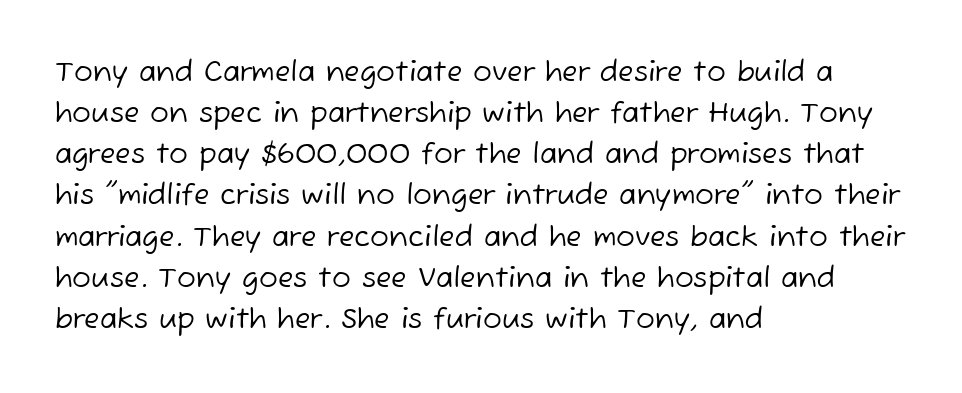
Q: Is the text bold? A: No.
Q: Is the typeface a serif or a sans-serif typeface? A: Sans-serif.
Q: Is the text underlined? A: No.
Q: How is the paragraph aligned? A: Left-aligned.
Q: Is the spacing between letters normal or unusually wide? A: Normal.
Q: Is the spacing between lines tight, normal or loose? A: Normal.
Q: Width (condensed, normal, or wide)? A: Normal.
Q: Stroke contrast? A: Low.
Q: x-height? A: Medium.
Q: Monospaced? A: No.
